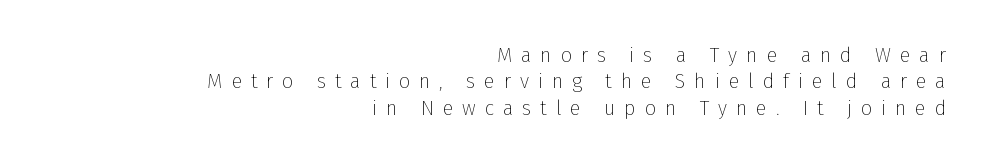
The image shows 20 px text type, upright; set right-aligned, normal line spacing (1.32x), unusually wide letter spacing (+0.44 em), not underlined.
